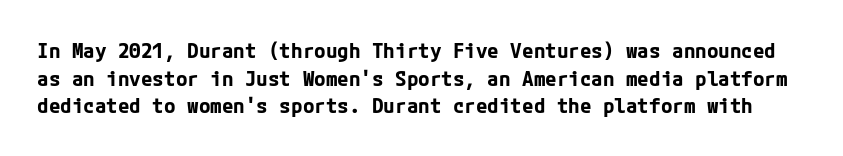
Q: Is the text bold? A: Yes.
Q: Is the text italic (slanted)? A: No, it is upright.
Q: Is the text underlined? A: No.
Q: Is the spacing between letters normal or unusually wide? A: Normal.
Q: Is the spacing between lines tight, normal or loose? A: Normal.
